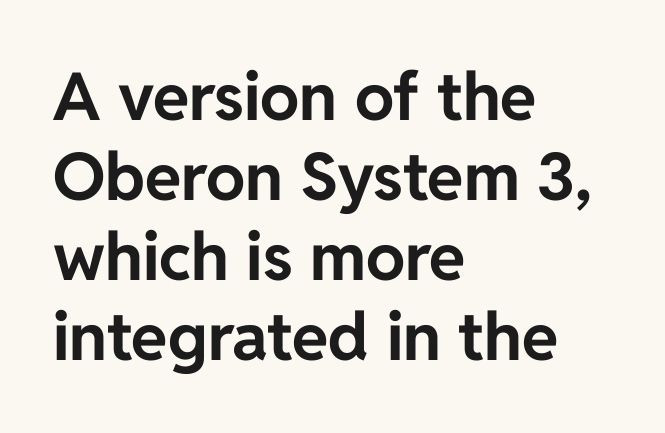
Q: Is the text bold? A: Yes.
Q: Is the text italic (slanted)? A: No, it is upright.
Q: Is the typeface a serif or a sans-serif typeface? A: Sans-serif.
Q: Is the text underlined? A: No.
Q: How is the paragraph aligned? A: Left-aligned.
Q: Is the spacing between letters normal or unusually wide? A: Normal.
Q: Width (condensed, normal, or wide)? A: Normal.
Q: Stroke contrast? A: Low.
Q: x-height? A: Medium.
Q: Monospaced? A: No.
